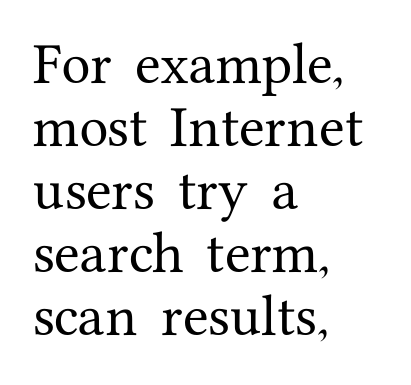
Q: Is the text italic (slanted)? A: No, it is upright.
Q: Is the typeface a serif or a sans-serif typeface? A: Serif.
Q: Is the text underlined? A: No.
Q: How is the paragraph aligned? A: Left-aligned.
Q: Is the spacing between letters normal or unusually wide? A: Normal.
Q: Is the spacing between lines tight, normal or loose? A: Normal.
Q: Width (condensed, normal, or wide)? A: Normal.
Q: Stroke contrast? A: Medium.
Q: x-height? A: Medium.
Q: Monospaced? A: No.
